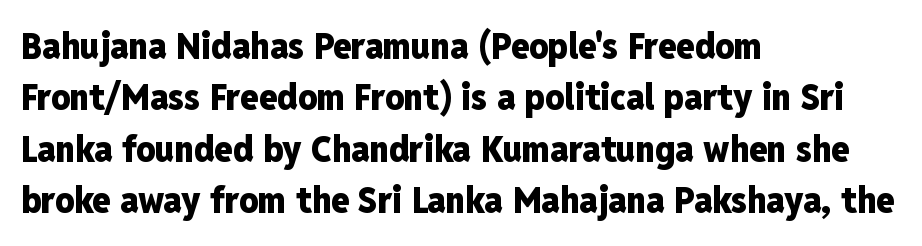
The image shows 37 px heavy, condensed sans-serif type, upright; set left-aligned, normal line spacing (1.39x), normal letter spacing, not underlined; low stroke contrast and a medium x-height.
